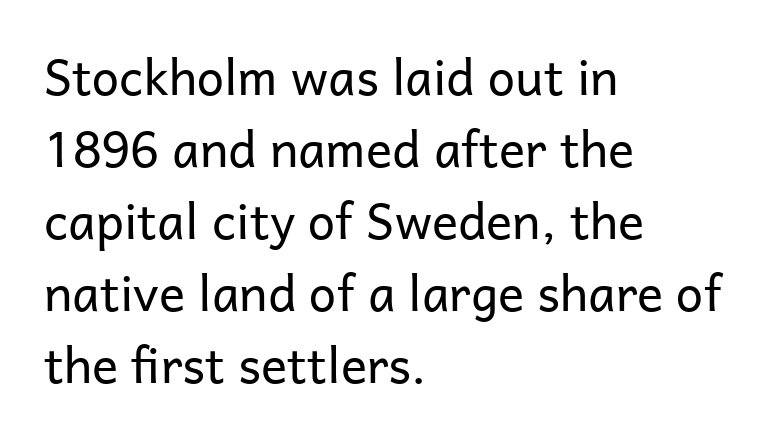
The image shows 49 px regular-weight sans-serif type, upright; set left-aligned, normal line spacing (1.47x), normal letter spacing, not underlined; low stroke contrast and a medium x-height.
